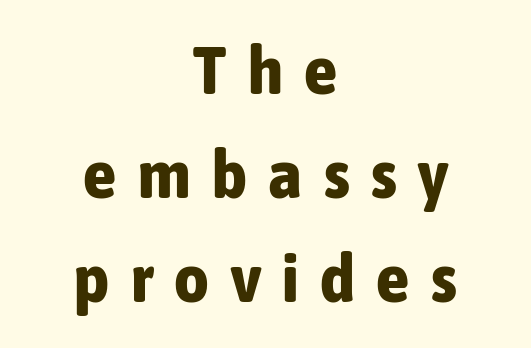
Q: Is the text bold? A: Yes.
Q: Is the text italic (slanted)? A: No, it is upright.
Q: Is the typeface a serif or a sans-serif typeface? A: Sans-serif.
Q: Is the text underlined? A: No.
Q: How is the paragraph aligned? A: Centered.
Q: Is the spacing between letters normal or unusually wide? A: Unusually wide.
Q: Is the spacing between lines tight, normal or loose? A: Normal.
Q: Width (condensed, normal, or wide)? A: Condensed.
Q: Stroke contrast? A: Low.
Q: x-height? A: Medium.
Q: Monospaced? A: No.
